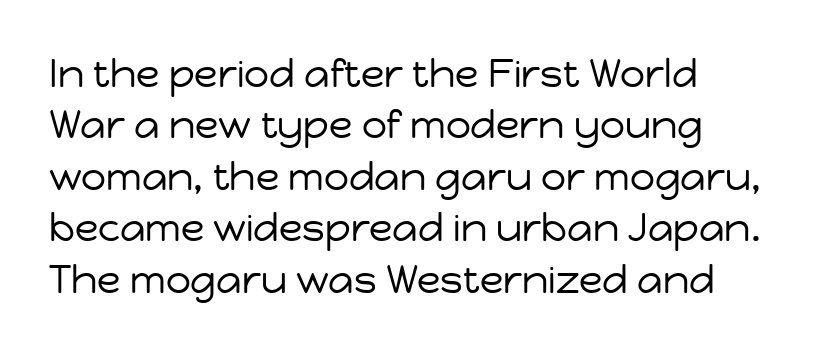
Q: Is the text bold? A: No.
Q: Is the text italic (slanted)? A: No, it is upright.
Q: Is the typeface a serif or a sans-serif typeface? A: Sans-serif.
Q: Is the text underlined? A: No.
Q: How is the paragraph aligned? A: Left-aligned.
Q: Is the spacing between letters normal or unusually wide? A: Normal.
Q: Is the spacing between lines tight, normal or loose? A: Normal.
Q: Width (condensed, normal, or wide)? A: Normal.
Q: Stroke contrast? A: Low.
Q: x-height? A: Medium.
Q: Monospaced? A: No.
